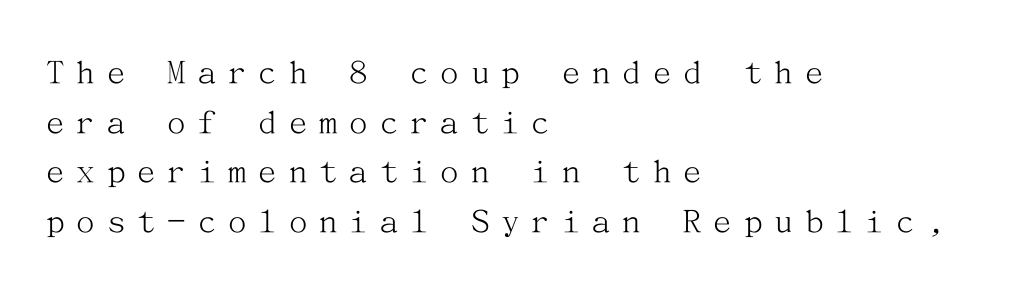
The image shows 37 px light serif type, upright; set left-aligned, normal line spacing (1.34x), unusually wide letter spacing (+0.32 em), not underlined; medium stroke contrast and a medium x-height.
